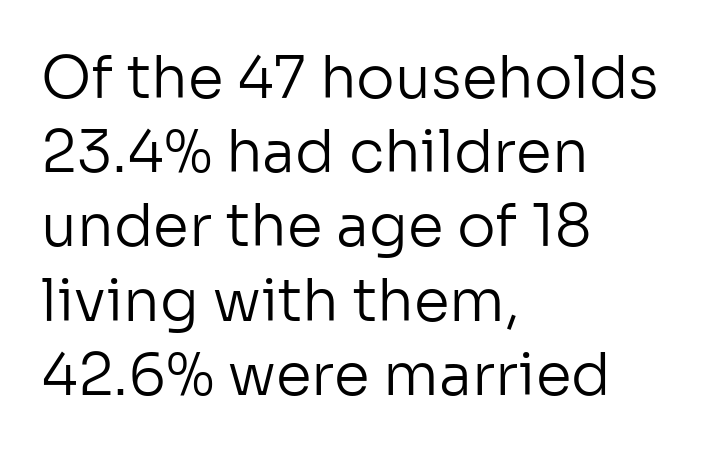
The image shows 58 px regular-weight sans-serif type, upright; set left-aligned, normal line spacing (1.28x), normal letter spacing, not underlined; low stroke contrast and a medium x-height.
